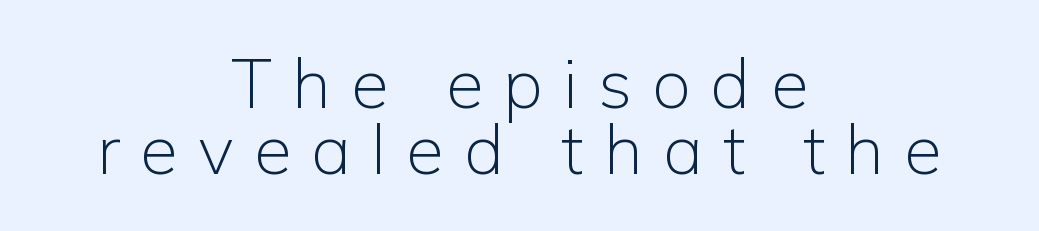
Q: Is the text bold? A: No.
Q: Is the text italic (slanted)? A: No, it is upright.
Q: Is the typeface a serif or a sans-serif typeface? A: Sans-serif.
Q: Is the text underlined? A: No.
Q: How is the paragraph aligned? A: Centered.
Q: Is the spacing between letters normal or unusually wide? A: Unusually wide.
Q: Is the spacing between lines tight, normal or loose? A: Tight.
Q: Width (condensed, normal, or wide)? A: Normal.
Q: Stroke contrast? A: Low.
Q: x-height? A: Medium.
Q: Monospaced? A: No.
